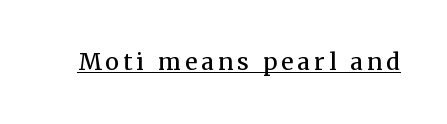
Q: Is the text bold? A: Semi-bold.
Q: Is the text italic (slanted)? A: No, it is upright.
Q: Is the text underlined? A: Yes.
